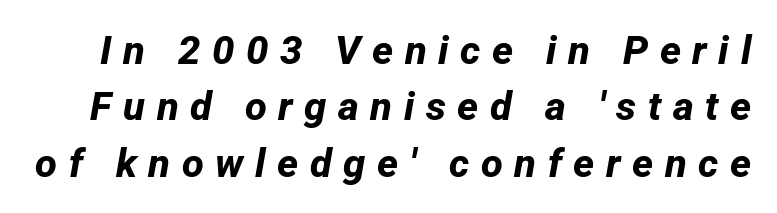
The image shows 40 px bold sans-serif type; set normal line spacing (1.41x), unusually wide letter spacing (+0.29 em), not underlined; low stroke contrast and a medium x-height.
